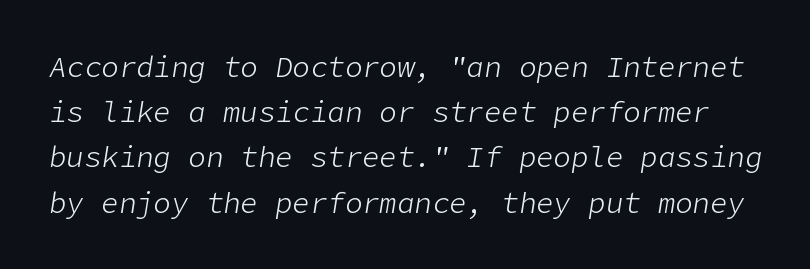
Has an underline been added? It has not. Notice how the stems are inclined rather than vertical — that's the hallmark of italics. You could call the tracking neutral — neither tight nor loose. The designer left line spacing at the default. Bold? No — there's no thickening of the strokes.
